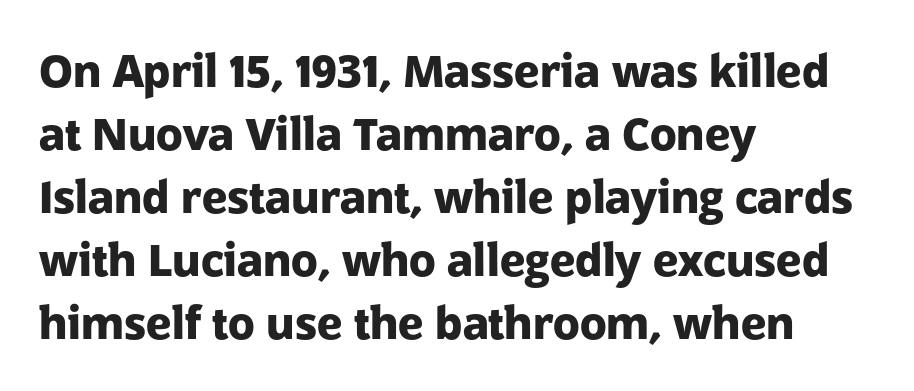
The image shows 44 px heavy sans-serif type, upright; set left-aligned, normal line spacing (1.43x), normal letter spacing, not underlined; low stroke contrast and a medium x-height.
